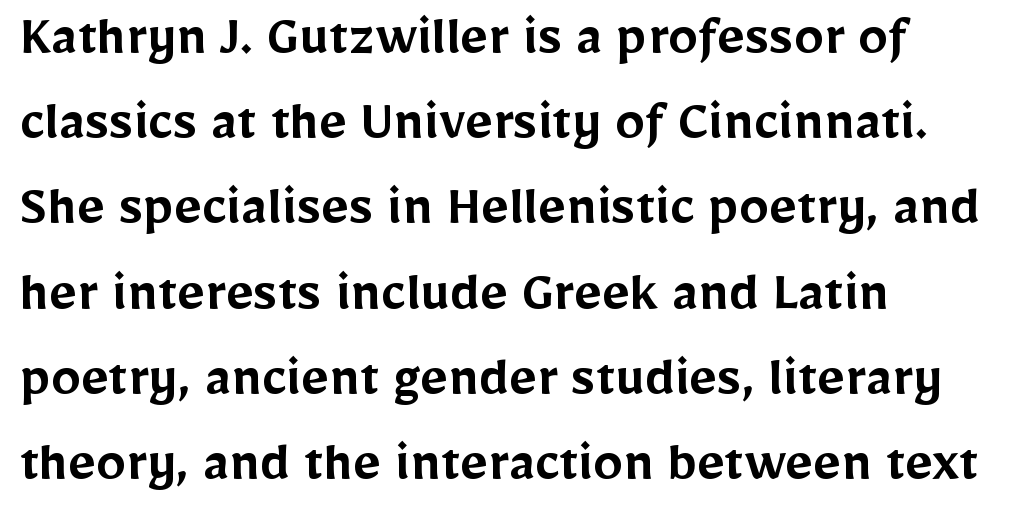
Q: Is the text bold? A: Semi-bold.
Q: Is the text italic (slanted)? A: No, it is upright.
Q: Is the typeface a serif or a sans-serif typeface? A: Sans-serif.
Q: Is the text underlined? A: No.
Q: How is the paragraph aligned? A: Left-aligned.
Q: Is the spacing between letters normal or unusually wide? A: Normal.
Q: Is the spacing between lines tight, normal or loose? A: Normal.
Q: Width (condensed, normal, or wide)? A: Normal.
Q: Stroke contrast? A: Low.
Q: x-height? A: Medium.
Q: Monospaced? A: No.
